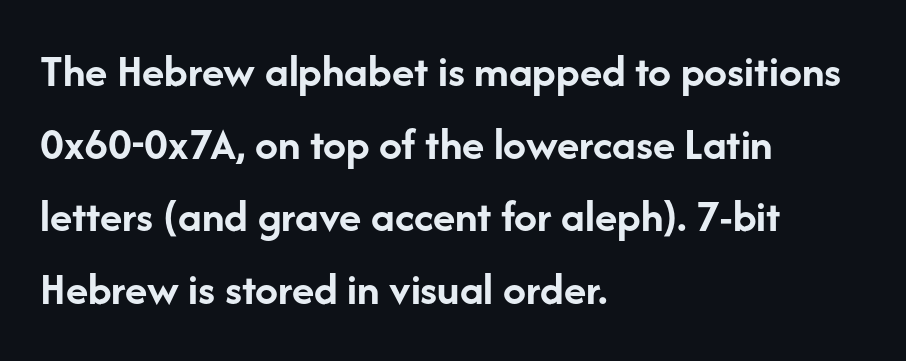
{"serif": "no", "italic": "no", "bold": "yes", "weight": "semibold", "width": "normal", "stroke_contrast": "low", "x_height": "medium", "monospaced": "no", "underline": "no", "align": "left", "line_spacing": "normal", "line_spacing_ratio": 1.58, "letter_spacing": "normal", "letter_spacing_em": 0.0, "glyph_px": 46}
